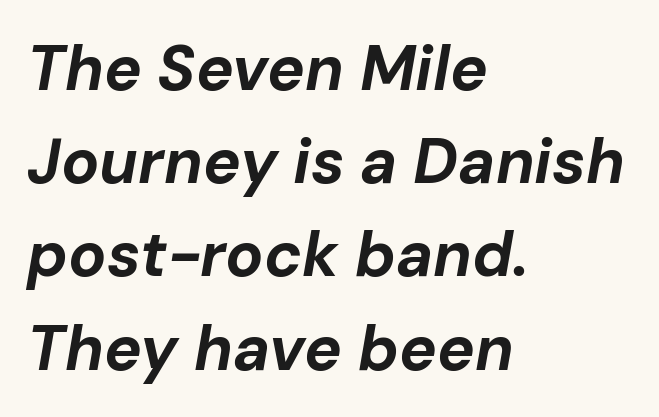
Q: Is the text bold? A: Yes.
Q: Is the text italic (slanted)? A: Yes, it leans right by about 10 degrees.
Q: Is the text underlined? A: No.
Q: How is the paragraph aligned? A: Left-aligned.
Q: Is the spacing between letters normal or unusually wide? A: Normal.
Q: Is the spacing between lines tight, normal or loose? A: Normal.
Q: Width (condensed, normal, or wide)? A: Normal.
Q: Stroke contrast? A: Low.
Q: x-height? A: Medium.
Q: Monospaced? A: No.
